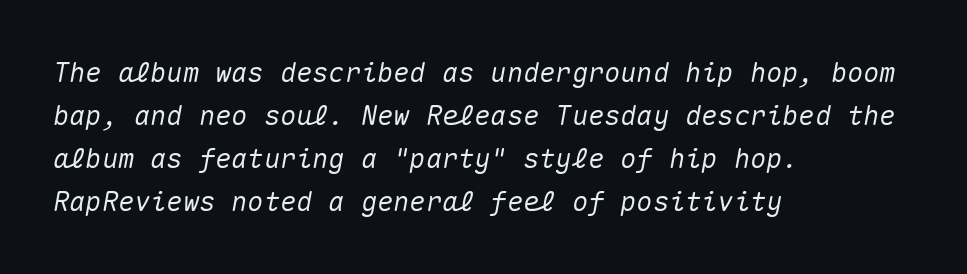
Q: Is the text italic (slanted)? A: Yes, it leans right by about 10 degrees.
Q: Is the text underlined? A: No.
Q: How is the paragraph aligned? A: Left-aligned.
Q: Is the spacing between letters normal or unusually wide? A: Normal.
Q: Is the spacing between lines tight, normal or loose? A: Normal.
